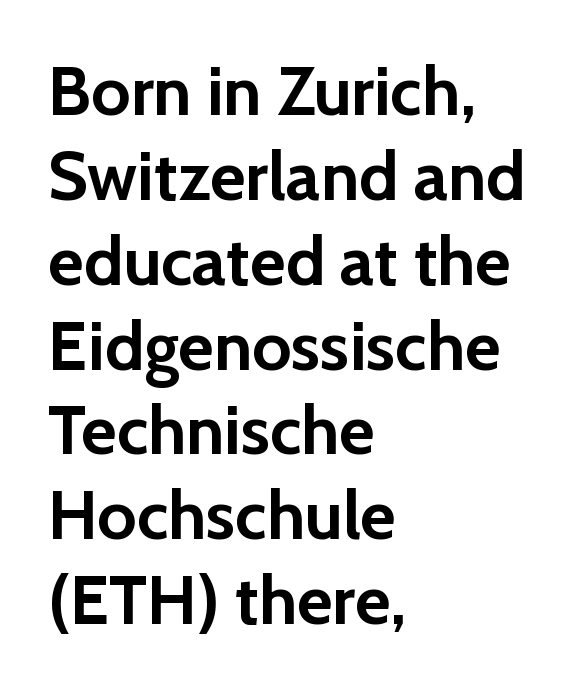
{"serif": "no", "italic": "no", "bold": "yes", "weight": "semibold", "width": "normal", "stroke_contrast": "low", "x_height": "medium", "monospaced": "no", "underline": "no", "align": "left", "line_spacing_ratio": 1.23, "letter_spacing": "normal", "letter_spacing_em": 0.0, "glyph_px": 69}
